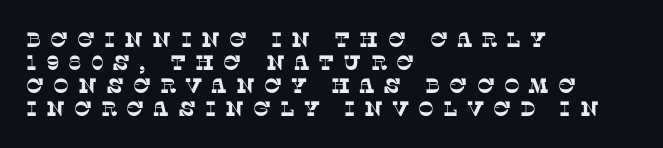
{"underline": "no", "align": "left", "line_spacing": "tight", "line_spacing_ratio": 1.1, "letter_spacing": "wide", "letter_spacing_em": 0.42, "glyph_px": 21}
